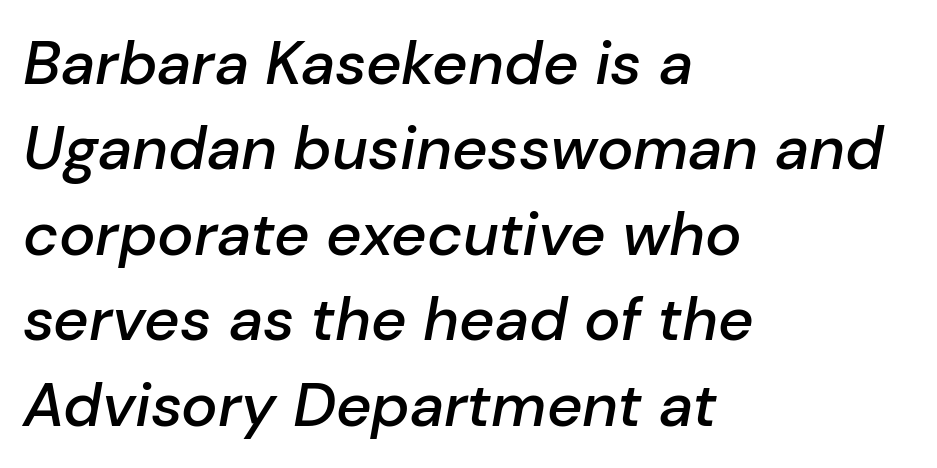
Q: Is the text bold? A: Semi-bold.
Q: Is the text italic (slanted)? A: Yes, it leans right by about 10 degrees.
Q: Is the text underlined? A: No.
Q: How is the paragraph aligned? A: Left-aligned.
Q: Is the spacing between letters normal or unusually wide? A: Normal.
Q: Is the spacing between lines tight, normal or loose? A: Normal.
Q: Width (condensed, normal, or wide)? A: Normal.
Q: Stroke contrast? A: Low.
Q: x-height? A: Medium.
Q: Monospaced? A: No.
